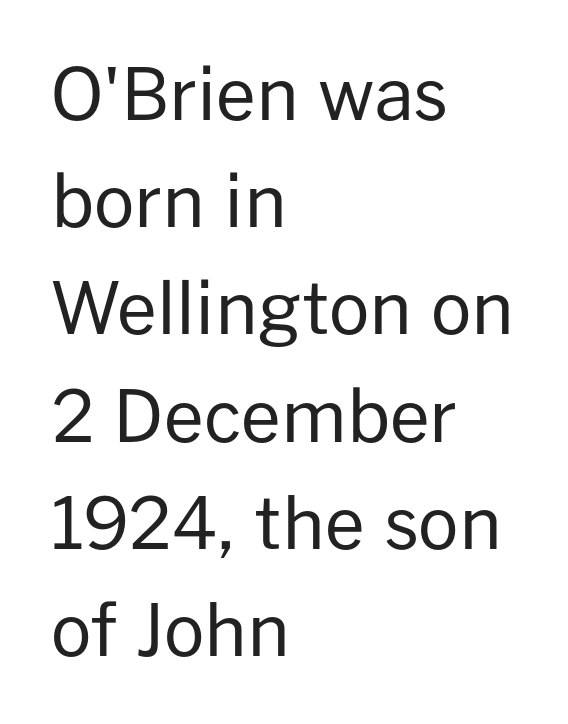
Check the space under the baseline: it is left empty. A typesetter would call this proportional, since set widths differ per character. The font is comparable to plain body text, perhaps lighter. The leading is moderate, giving the passage an even texture. The letters stand upright; this is a roman face. All the whitespace from short lines collects on the right.
